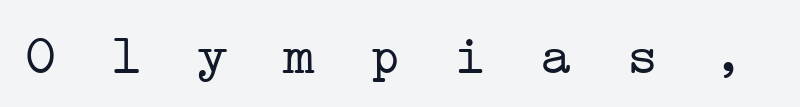
The image shows 55 px light, wide serif type, monospaced; set unusually wide letter spacing (+0.36 em), not underlined; low stroke contrast and a medium x-height.
